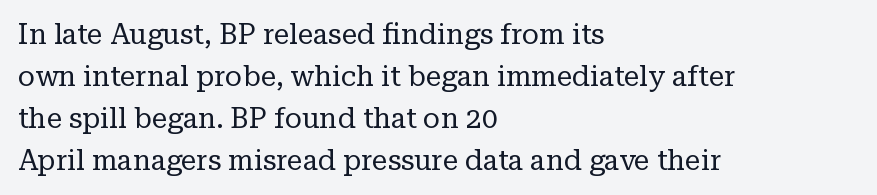
The rendering shows small feet on the letterforms — a serif design. Decoration check: the copy has no underline. Do the letters lean? They stand straight. Does the leading feel generous? No, just average. Is the stroke heavy? The answer is a plain regular-or-lighter.
